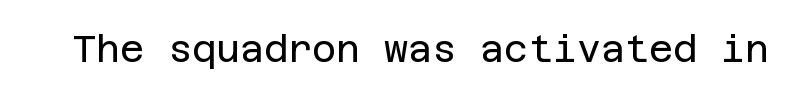
What kind of face is this? One without serifs — a sans. Compared with typical body copy, the letter spacing here is the same. Weight: in the light-to-regular range. No italicization has been applied; the sample stays upright. The baseline area is clear.
